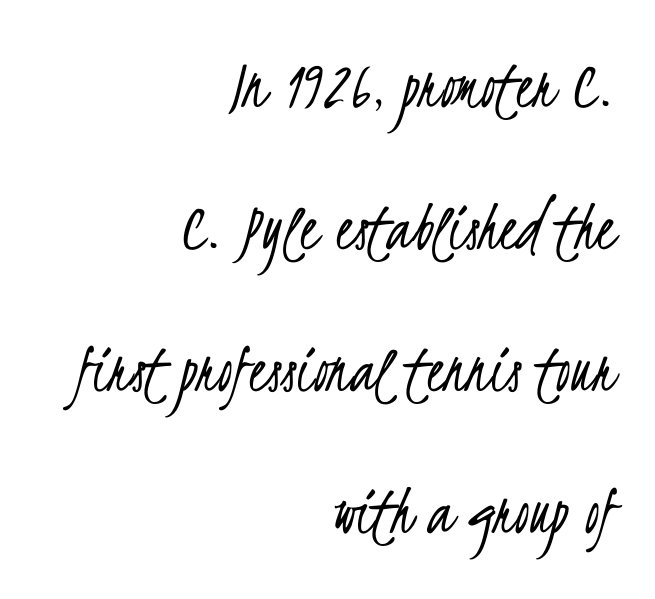
The space beneath each line is pristine and unruled. The letters look calm and open, with moderate or lighter stems. Spacing verdict: proportional, widths tailored to each character. Spacing between characters is what you'd get straight out of the box.
